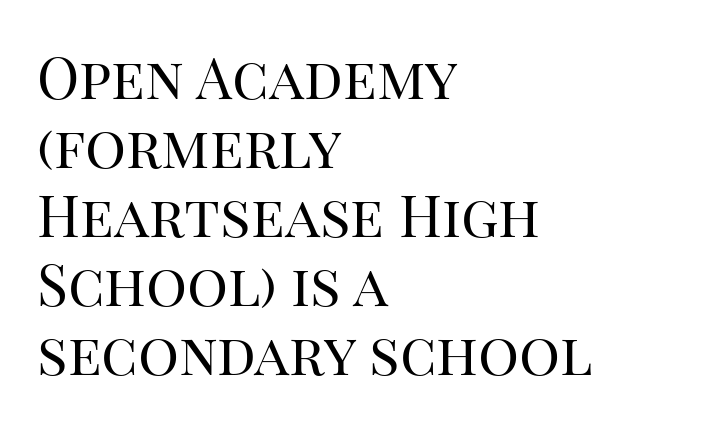
The image shows 57 px regular-weight serif type, upright; set left-aligned, line spacing 1.21x, normal letter spacing, not underlined; high stroke contrast and a large x-height.
